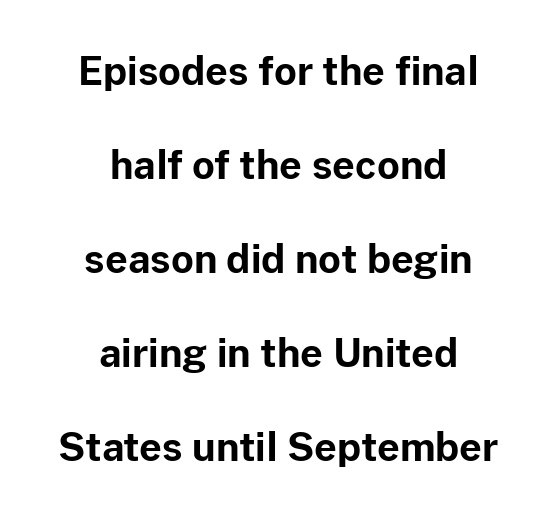
This sample uses a sans-serif face. The face used here is rendered with its standard letterfit. What's the leading like? Stretched, with rows far apart. Looks like regular typesetting: each glyph gets only the width it needs. Descender tails drop into unmarked territory.
